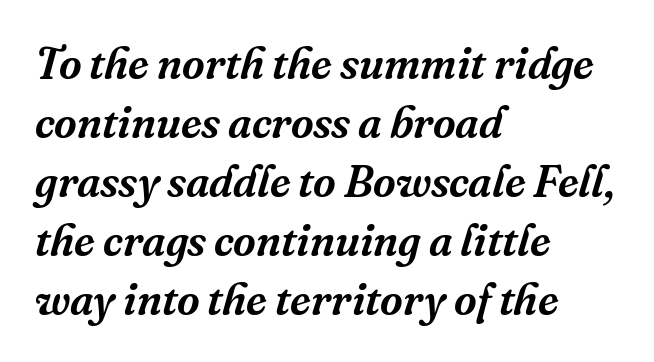
The image shows 44 px serif type, italic (leaning right); set left-aligned, normal line spacing (1.34x), normal letter spacing, not underlined; medium stroke contrast and a medium x-height.
